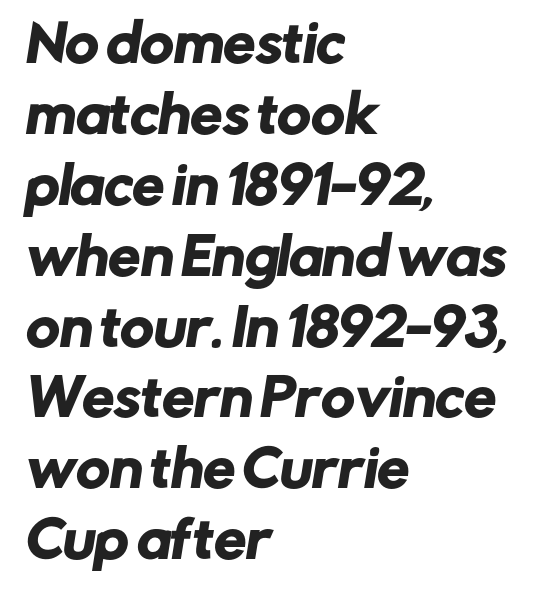
Default kerning and tracking; the words read as compact shapes. Letterform terminals end flat and unadorned throughout the passage. The text block is weighted toward the left margin, trailing off unevenly rightward. This rendering features lettering with no underline.
